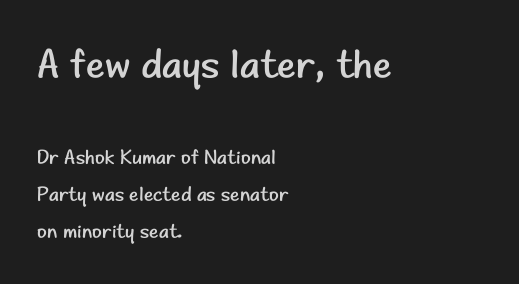
{"serif": "no", "italic": "no", "bold": "no", "weight": "regular", "width": "normal", "stroke_contrast": "low", "x_height": "small", "monospaced": "no", "underline": "no", "align": "left", "line_spacing_ratio": 1.85, "letter_spacing": "normal", "letter_spacing_em": 0.0, "larger_block": "first", "size_ratio": 2.0, "glyph_px": 40}
